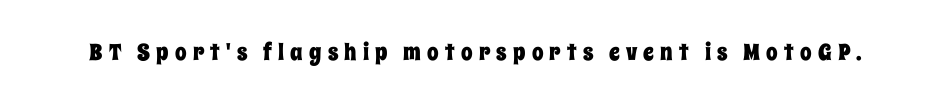
The tracking jumps out immediately: characters are airy and widely separated. The area under the type is left untouched. The letters stand straight up with perfectly vertical stems.
